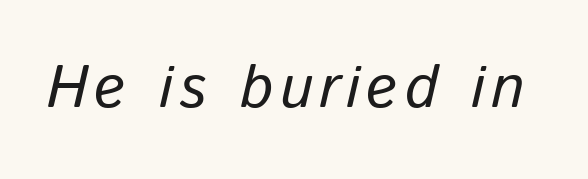
The glyphs look as if they've been sheared to an angle. Underline: absent. Here the designer chose a conventional face with non-uniform glyph widths.
